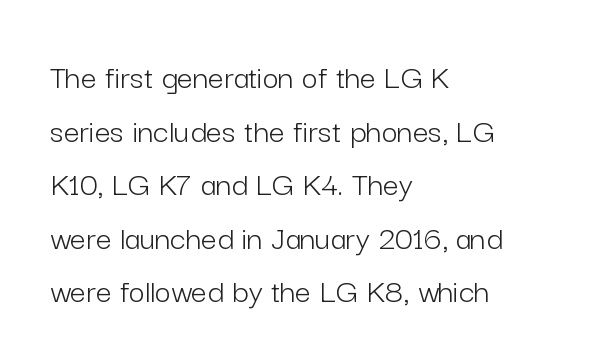
Note the varied advance widths — an 'i' is clearly narrower than an 'm'. This is sans-serif lettering, the kind often seen on screens and signage. A typesetter would call this zero additional tracking. Every row of glyphs begins at an identical x-position on the left. Anything drawn beneath the words? Only blank space. The font is comparable to plain body text, perhaps lighter.
